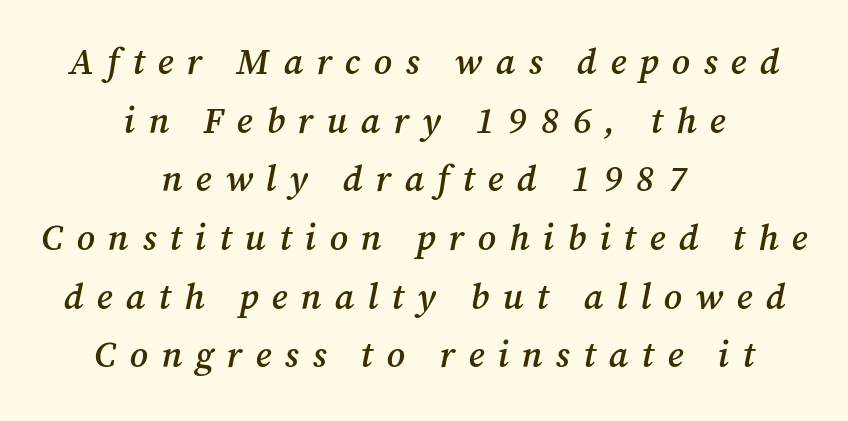
{"serif": "yes", "italic": "yes", "lean": "right", "slant_degrees": 12, "bold": "semi", "weight": "semibold", "width": "normal", "stroke_contrast": "medium", "x_height": "medium", "monospaced": "no", "underline": "no", "align": "center", "line_spacing": "normal", "line_spacing_ratio": 1.63, "letter_spacing": "wide", "letter_spacing_em": 0.37, "glyph_px": 36}
